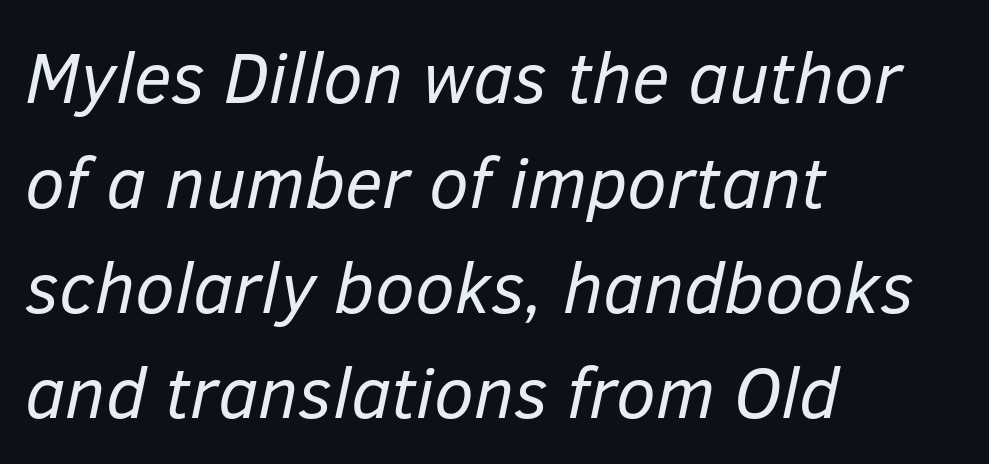
The image shows 72 px regular-weight type, italic (leaning right); set left-aligned, normal line spacing (1.46x), normal letter spacing, not underlined; low stroke contrast and a medium x-height.
